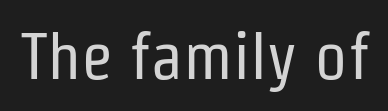
The image shows 66 px regular-weight, condensed sans-serif type, upright; set normal letter spacing, not underlined; low stroke contrast and a medium x-height.
